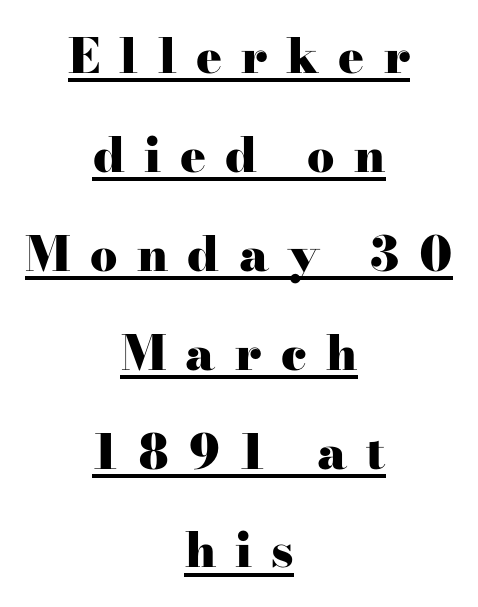
The image shows 48 px heavy, wide serif type, upright; set centered, loose line spacing (2.06x), unusually wide letter spacing (+0.4 em), underlined; high stroke contrast and a small x-height.
